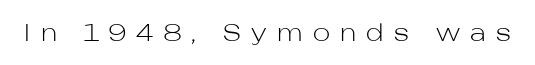
The specimen omits any rule beneath the text block's lines. The letters stand upright; this is a roman face. The cut favours lightness, reaching ordinary text weight at its darkest. The face used here is rendered with a markedly widened letterfit.
